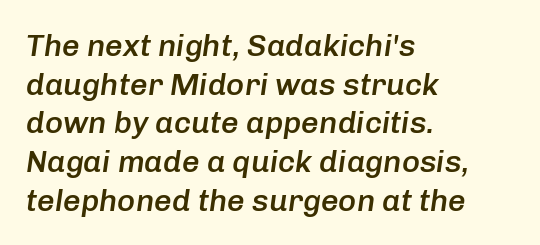
{"italic": "yes", "lean": "right", "slant_degrees": 8, "bold": "semi", "weight": "semibold", "width": "normal", "stroke_contrast": "low", "x_height": "medium", "monospaced": "no", "underline": "no", "align": "left", "line_spacing": "normal", "line_spacing_ratio": 1.25, "letter_spacing": "normal", "letter_spacing_em": 0.0, "glyph_px": 31}
